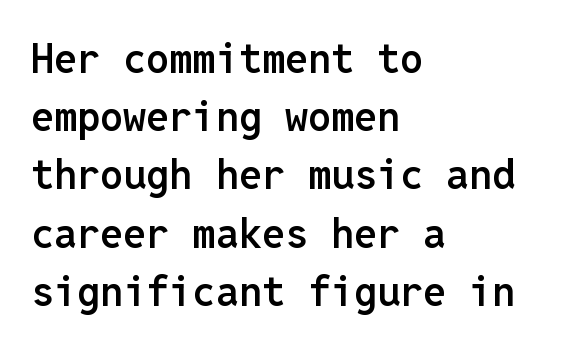
The image shows 41 px semibold sans-serif type, upright, monospaced; set left-aligned, normal line spacing (1.42x), normal letter spacing, not underlined; low stroke contrast and a medium x-height.
